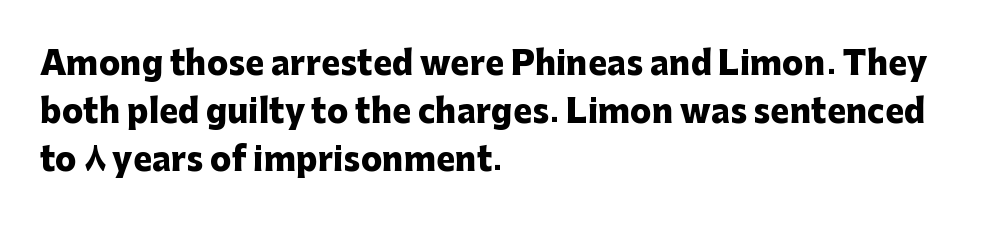
The image shows 32 px heavy sans-serif type, upright; set left-aligned, normal line spacing (1.5x), normal letter spacing, not underlined; low stroke contrast and a medium x-height.
